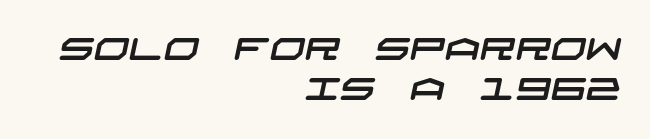
The image shows 31 px wide sans-serif type; set right-aligned, normal line spacing (1.3x), normal letter spacing, not underlined; low stroke contrast and a large x-height.
